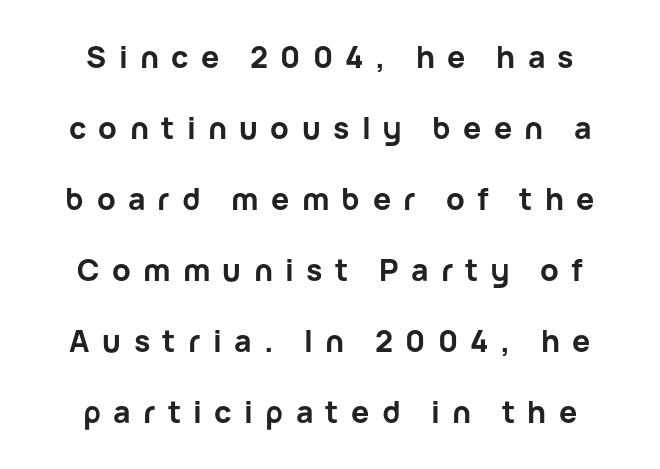
Q: Is the text bold? A: Yes.
Q: Is the text italic (slanted)? A: No, it is upright.
Q: Is the typeface a serif or a sans-serif typeface? A: Sans-serif.
Q: Is the text underlined? A: No.
Q: How is the paragraph aligned? A: Centered.
Q: Is the spacing between letters normal or unusually wide? A: Unusually wide.
Q: Is the spacing between lines tight, normal or loose? A: Loose.
Q: Width (condensed, normal, or wide)? A: Normal.
Q: Stroke contrast? A: Low.
Q: x-height? A: Medium.
Q: Monospaced? A: No.
